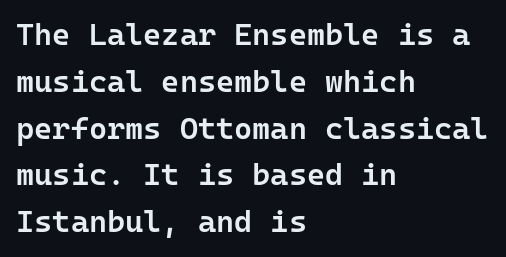
The image shows 31 px semibold sans-serif type, upright, monospaced; set left-aligned, normal line spacing (1.51x), normal letter spacing, not underlined; low stroke contrast and a medium x-height.
